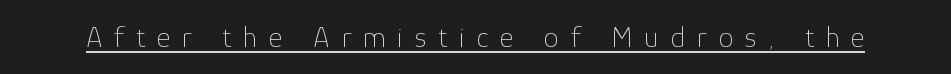
The image shows 30 px thin sans-serif type, upright; set unusually wide letter spacing (+0.39 em), underlined; low stroke contrast and a medium x-height.
